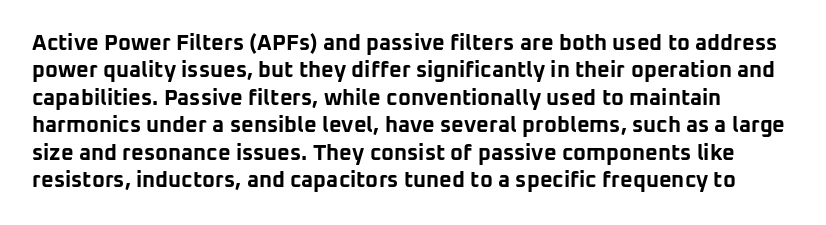
{"italic": "no", "bold": "yes", "underline": "no", "line_spacing": "normal", "line_spacing_ratio": 1.25, "letter_spacing": "normal", "letter_spacing_em": 0.0, "glyph_px": 22}
